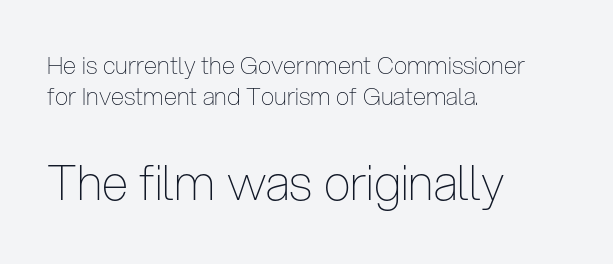
The image shows 48 px thin, condensed sans-serif type, upright; set left-aligned, normal line spacing (1.29x), normal letter spacing, not underlined; the second (bottom) block is 2.0x larger; low stroke contrast and a medium x-height.
